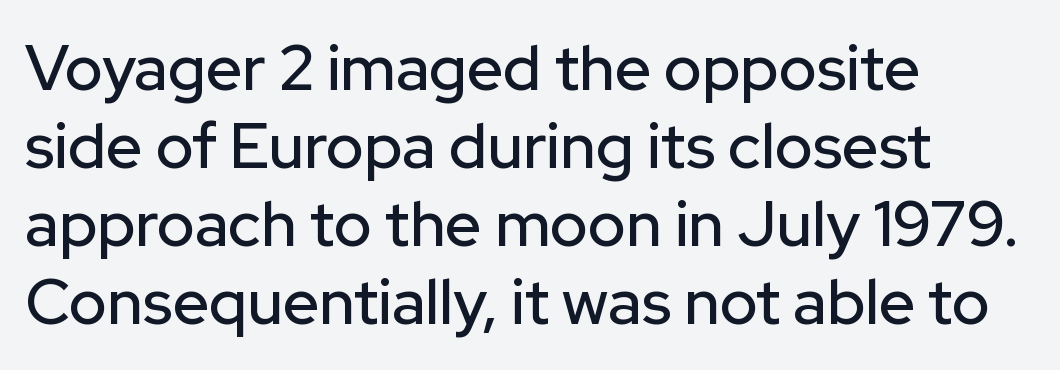
The image shows 63 px sans-serif type, upright; set left-aligned, line spacing 1.24x, normal letter spacing, not underlined; low stroke contrast and a medium x-height.
